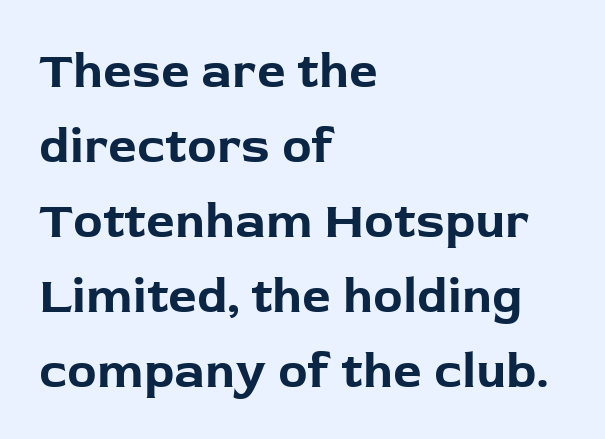
Q: Is the text bold? A: Yes.
Q: Is the text italic (slanted)? A: No, it is upright.
Q: Is the typeface a serif or a sans-serif typeface? A: Sans-serif.
Q: Is the text underlined? A: No.
Q: How is the paragraph aligned? A: Left-aligned.
Q: Is the spacing between letters normal or unusually wide? A: Normal.
Q: Is the spacing between lines tight, normal or loose? A: Normal.
Q: Width (condensed, normal, or wide)? A: Normal.
Q: Stroke contrast? A: Low.
Q: x-height? A: Medium.
Q: Monospaced? A: No.
